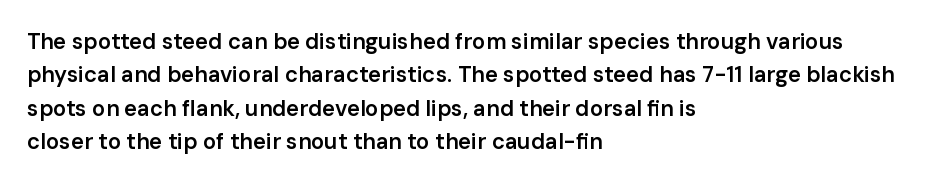
Rows of type keep a routine distance in the vertical direction. Default kerning and tracking; the words read as compact shapes. The font's upright variant was chosen for this text. As a designer I'd log this as weight 600, semibold. The string is rendered with underlining switched off.
